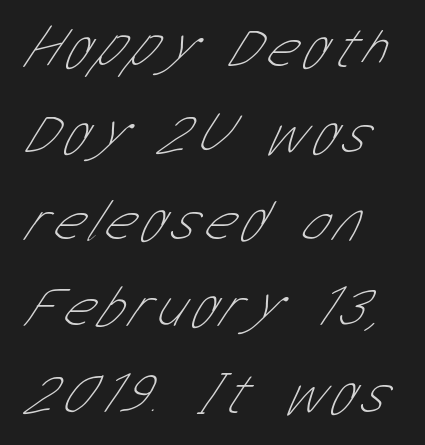
The rag falls on the right side of this text block. The baseline area is clear. A light-to-regular cut is what we see here. No feet cap the strokes, marking this as sans-serif type.
